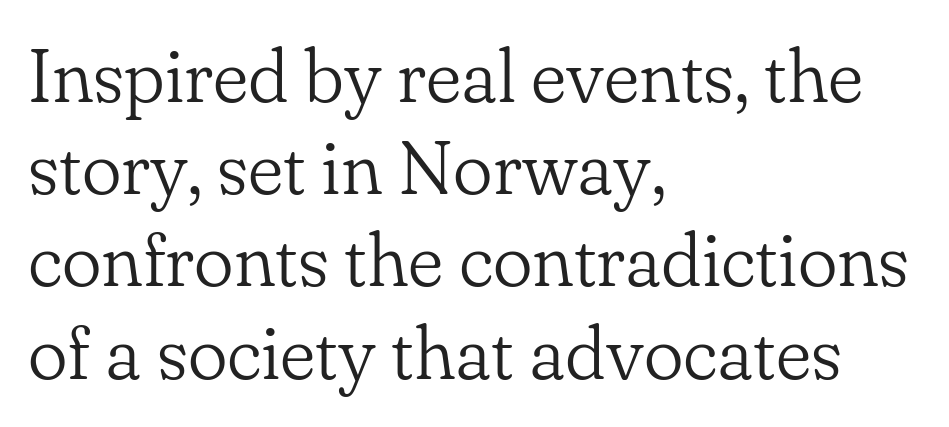
{"serif": "yes", "italic": "no", "bold": "no", "weight": "light", "width": "normal", "stroke_contrast": "low", "x_height": "small", "monospaced": "no", "underline": "no", "align": "left", "line_spacing_ratio": 1.23, "letter_spacing": "normal", "letter_spacing_em": 0.0, "glyph_px": 75}
